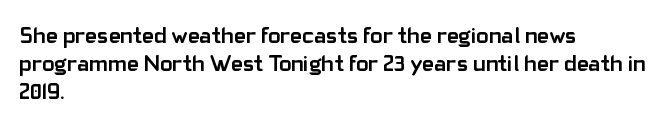
Q: Is the text bold? A: Yes.
Q: Is the text italic (slanted)? A: No, it is upright.
Q: Is the text underlined? A: No.
Q: How is the paragraph aligned? A: Left-aligned.
Q: Is the spacing between letters normal or unusually wide? A: Normal.
